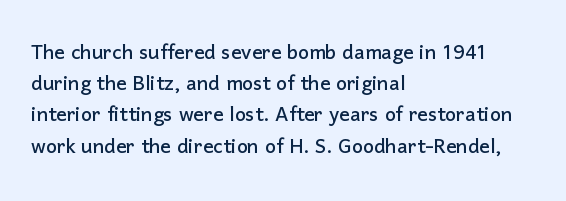
{"italic": "no", "underline": "no", "align": "left", "line_spacing_ratio": 1.2, "letter_spacing": "normal", "letter_spacing_em": 0.0, "glyph_px": 26}
